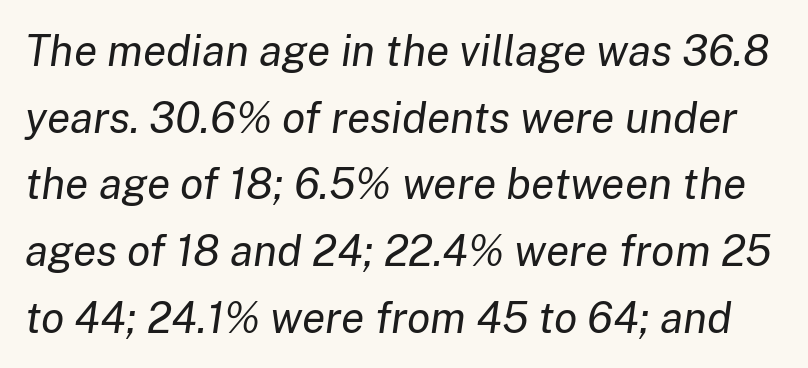
The image shows 43 px regular-weight type, italic (leaning right); set normal line spacing (1.55x), normal letter spacing, not underlined; low stroke contrast and a medium x-height.
